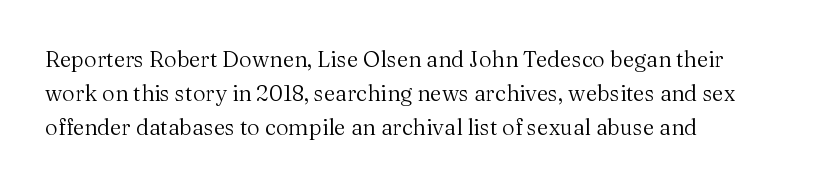
These lines stack with their left ends in a neat column. Any mark beneath the type? The region is blank. Short note: letters normally spaced. The type sits square on the baseline with zero lean.
